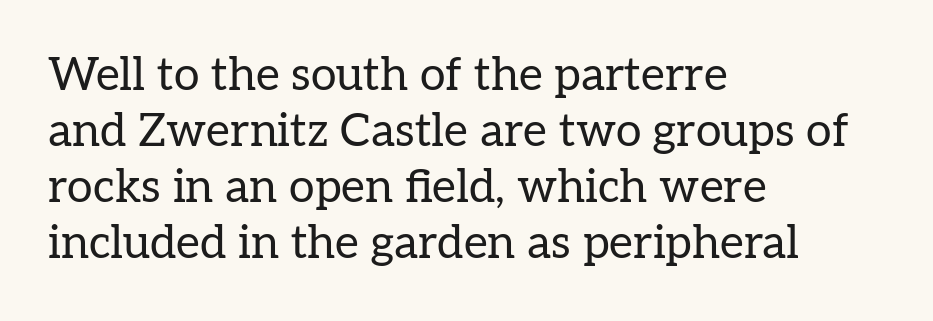
No letter is thick-stroked: the sample isn't bold. The axis of the letterforms is exactly vertical. Letterform terminals end in serifs throughout the passage. Think of a printed novel: that variable character pitch is what you see here. Is the block centered? No — it sits flush against the left margin. Underlining? Definitely not there.
